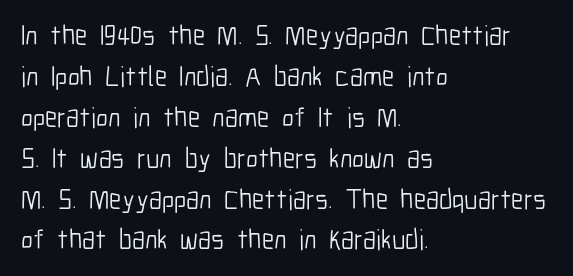
Quick note: interline space is typical. Is the type heavy? It reads as light-to-regular instead. The font family rendered here belongs to the sans-serif group. Descenders hang freely into open space.
